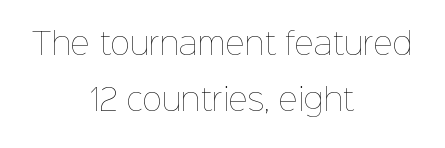
Descenders hang freely into open space. Italic: no, the glyphs are upright roman. Heft: none added — not bold. The typesetter chose a symmetrical, centered arrangement here. Do the characters align in a grid? No, the font is proportional.
